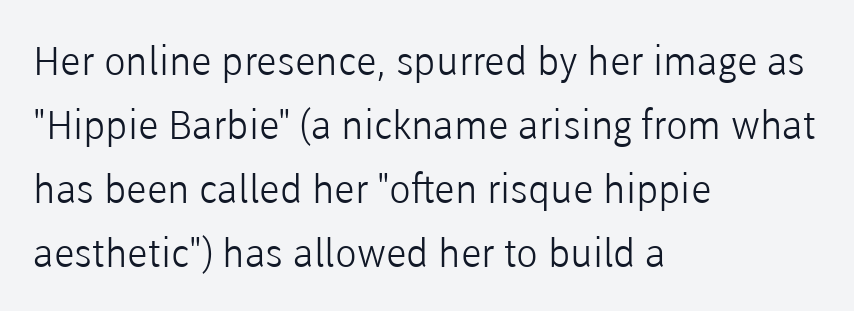
Is the letter spacing exaggerated? No — it looks like the ordinary default. The designer went with a sans here, leaving each stem footless. Weight: in the light-to-regular range. The space between consecutive lines is moderate.
